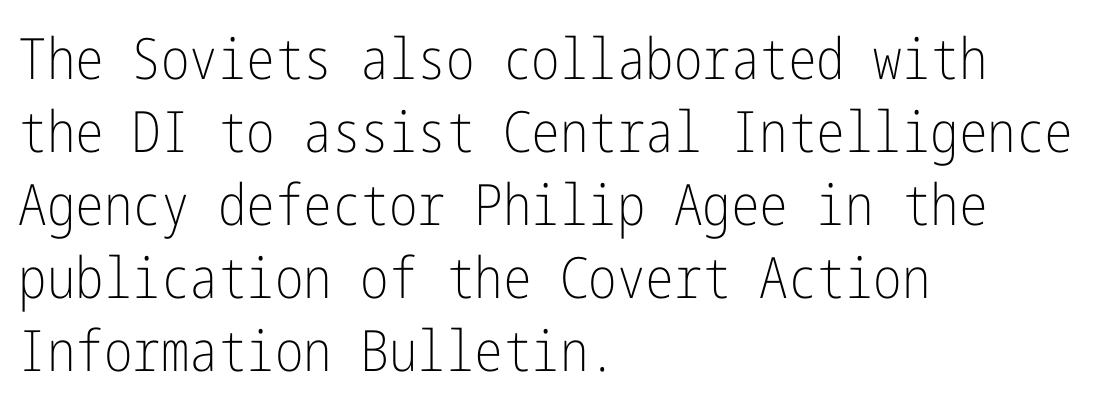
Serifs: no, the terminals of the letterforms are clean. The type sits square on the baseline with zero lean. Compared with a typical body face, this is equally light or lighter still. The compositor pushed each line to the left boundary. Underlining? Definitely not there. The line texture is even and compact thanks to regular tracking.
